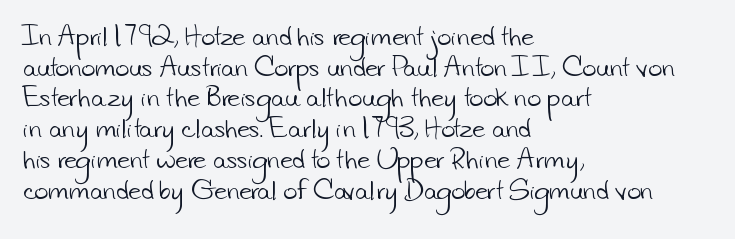
Is the stroke heavy? The answer is a plain regular-or-lighter. Glance below the letters and you will spot only blank space. The lines in this sample share a left origin and differ only in where they stop. Standard letterfit; no display-style spreading of the glyphs. Interline gaps are of average width in this sample.
